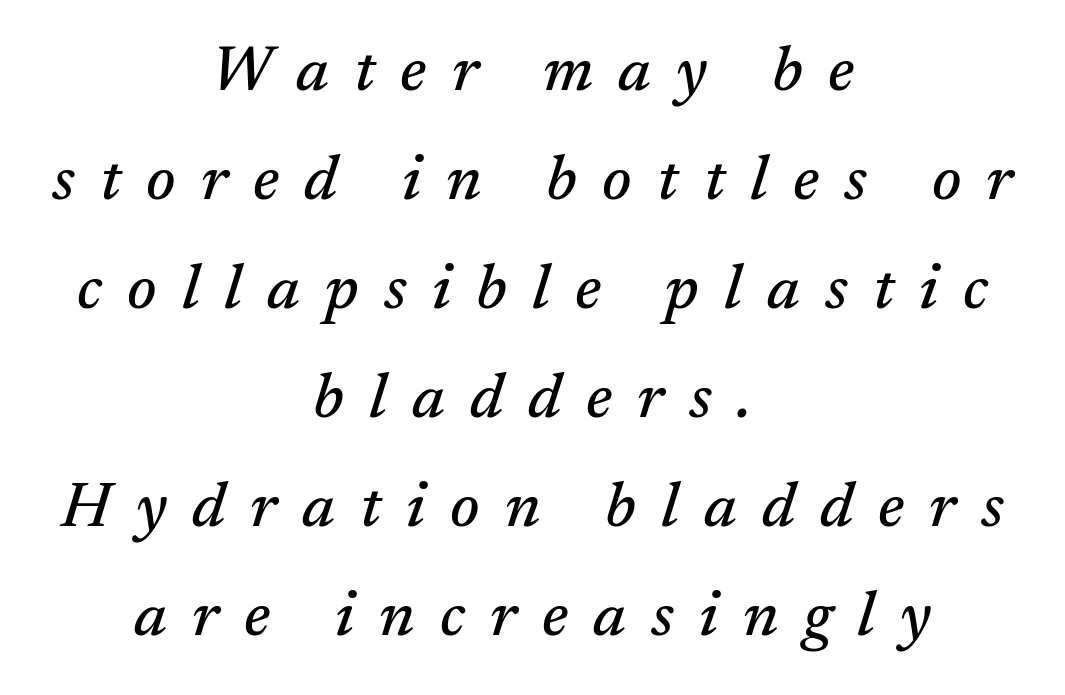
{"serif": "yes", "italic": "yes", "lean": "right", "slant_degrees": 17, "width": "normal", "stroke_contrast": "medium", "x_height": "medium", "monospaced": "no", "underline": "no", "align": "center", "line_spacing_ratio": 1.73, "letter_spacing": "wide", "letter_spacing_em": 0.4, "glyph_px": 63}
